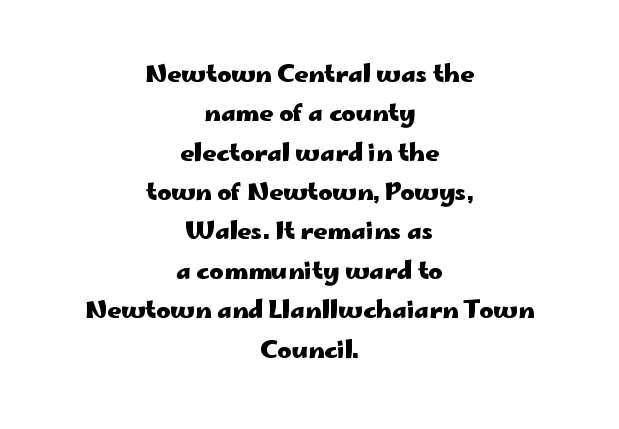
The image shows 24 px bold type, upright; set centered, normal line spacing (1.64x), normal letter spacing, not underlined.
